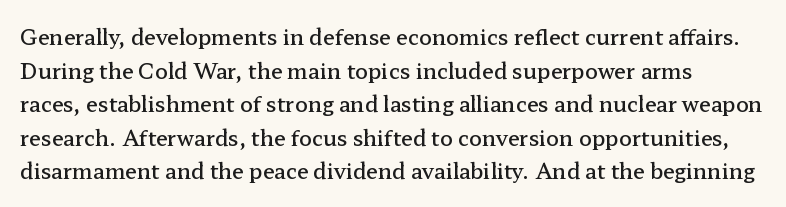
Here the glyphs are tracked normally, forming tight word shapes. As a designer I'd log this as weight 600, semibold. The specimen reads as upright at a glance. The passage shown stacks its lines at a standard gap. Descenders are the only things crossing below the line.
